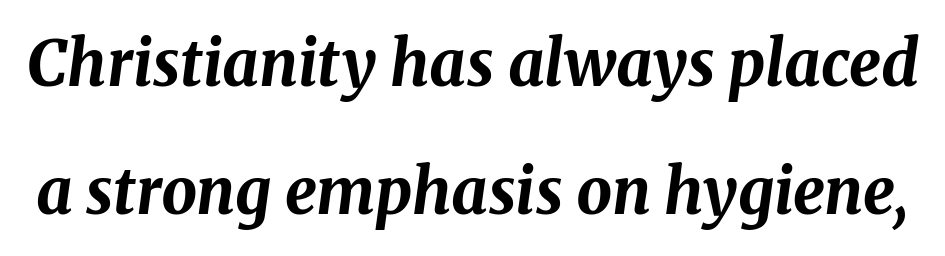
Q: Is the text bold? A: Yes.
Q: Is the text italic (slanted)? A: Yes, it leans right by about 8 degrees.
Q: Is the text underlined? A: No.
Q: Is the spacing between letters normal or unusually wide? A: Normal.
Q: Is the spacing between lines tight, normal or loose? A: Loose.
Q: Width (condensed, normal, or wide)? A: Normal.
Q: Stroke contrast? A: Medium.
Q: x-height? A: Medium.
Q: Monospaced? A: No.
